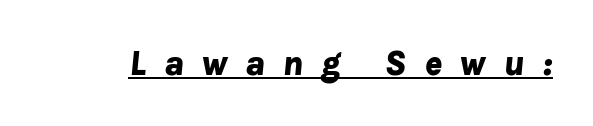
Q: Is the text bold? A: Yes.
Q: Is the text italic (slanted)? A: Yes, it leans right by about 8 degrees.
Q: Is the text underlined? A: Yes.
Q: Is the spacing between letters normal or unusually wide? A: Unusually wide.
Q: Width (condensed, normal, or wide)? A: Normal.
Q: Stroke contrast? A: Low.
Q: x-height? A: Medium.
Q: Monospaced? A: No.
